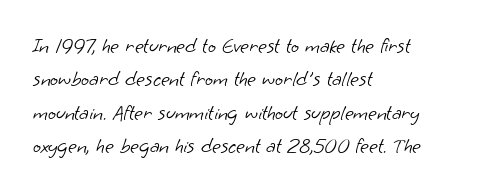
Q: Is the text bold? A: No.
Q: Is the text underlined? A: No.
Q: How is the paragraph aligned? A: Left-aligned.
Q: Is the spacing between letters normal or unusually wide? A: Normal.
Q: Is the spacing between lines tight, normal or loose? A: Normal.
